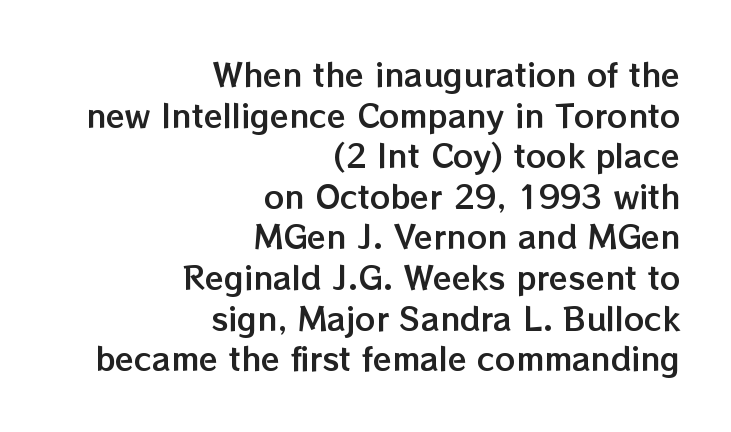
Plain, unruled lines of type. Do the characters align in a grid? No, the font is proportional. The letterforms sit shoulder to shoulder at normal distance. Rendered with straight, roman letterforms.
